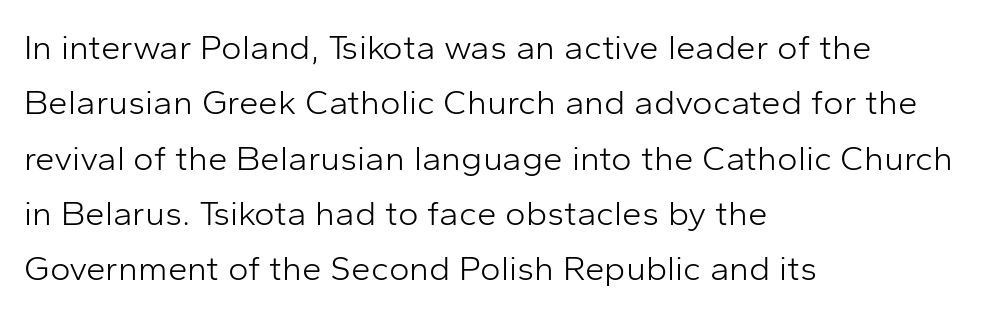
Each word holds together tightly as a unit, with standard inter-letter gaps. No heavy texture on the line: the type isn't bold. Nope, no serifs anywhere on these letters. This block has exactly the height ordinary leading produces. You could not count columns in this text — the font is proportionally spaced.
